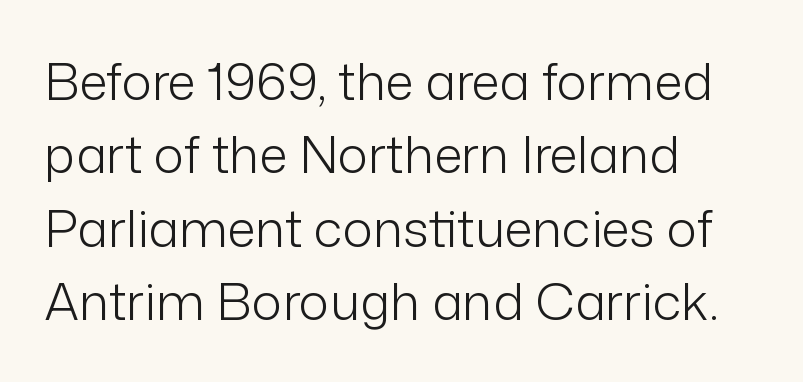
Q: Is the text bold? A: No.
Q: Is the text italic (slanted)? A: No, it is upright.
Q: Is the typeface a serif or a sans-serif typeface? A: Sans-serif.
Q: Is the text underlined? A: No.
Q: How is the paragraph aligned? A: Left-aligned.
Q: Is the spacing between letters normal or unusually wide? A: Normal.
Q: Is the spacing between lines tight, normal or loose? A: Normal.
Q: Width (condensed, normal, or wide)? A: Normal.
Q: Stroke contrast? A: Low.
Q: x-height? A: Medium.
Q: Monospaced? A: No.
